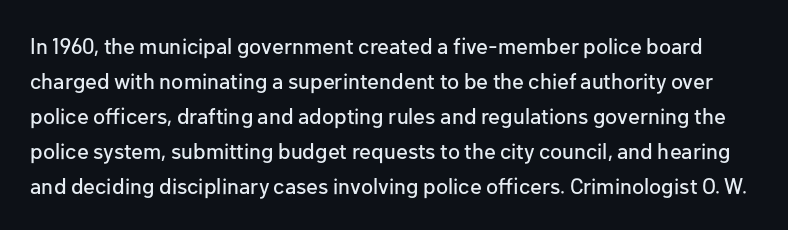
The image shows 22 px text type, upright; set normal line spacing (1.59x), normal letter spacing, not underlined.
